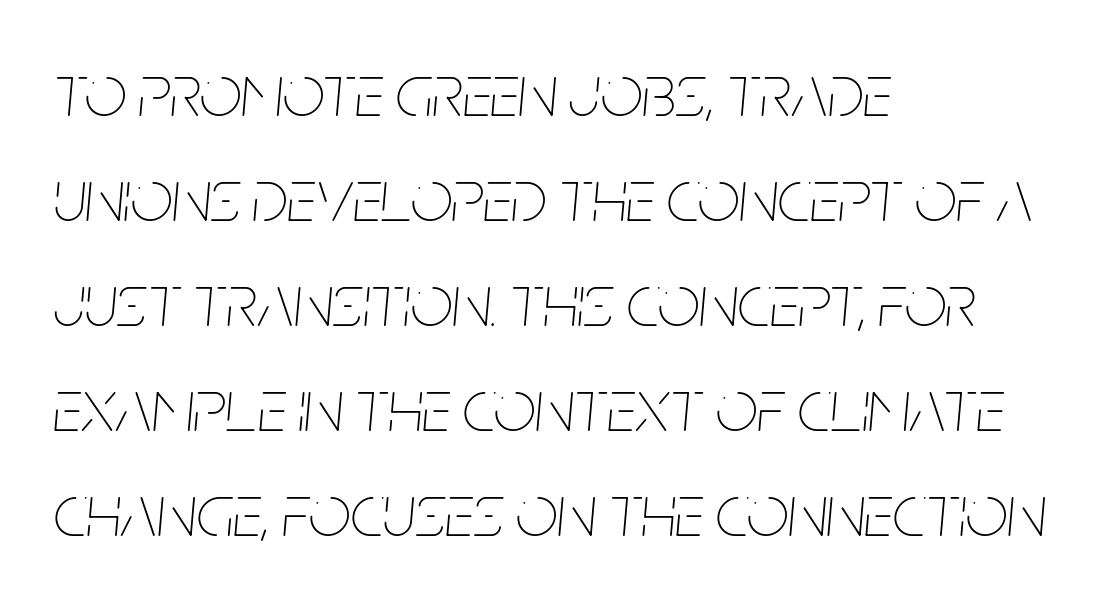
Q: Is the text bold? A: No.
Q: Is the text italic (slanted)? A: Yes, it leans right by about 5 degrees.
Q: Is the text underlined? A: No.
Q: How is the paragraph aligned? A: Left-aligned.
Q: Is the spacing between letters normal or unusually wide? A: Normal.
Q: Is the spacing between lines tight, normal or loose? A: Normal.
Q: Width (condensed, normal, or wide)? A: Condensed.
Q: Stroke contrast? A: Low.
Q: x-height? A: Large.
Q: Monospaced? A: No.
